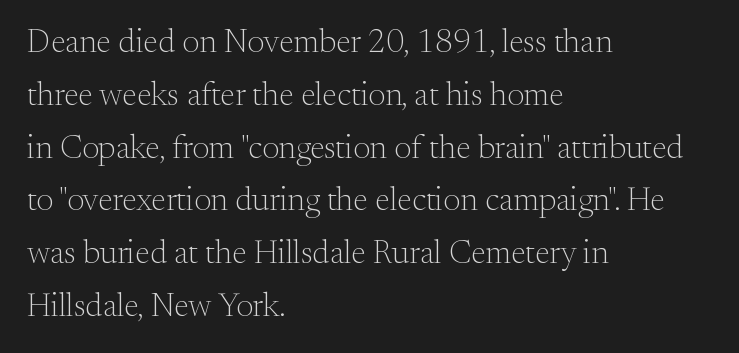
Q: Is the text bold? A: No.
Q: Is the text italic (slanted)? A: No, it is upright.
Q: Is the typeface a serif or a sans-serif typeface? A: Serif.
Q: Is the text underlined? A: No.
Q: How is the paragraph aligned? A: Left-aligned.
Q: Is the spacing between letters normal or unusually wide? A: Normal.
Q: Is the spacing between lines tight, normal or loose? A: Normal.
Q: Width (condensed, normal, or wide)? A: Normal.
Q: Stroke contrast? A: Medium.
Q: x-height? A: Small.
Q: Monospaced? A: No.
